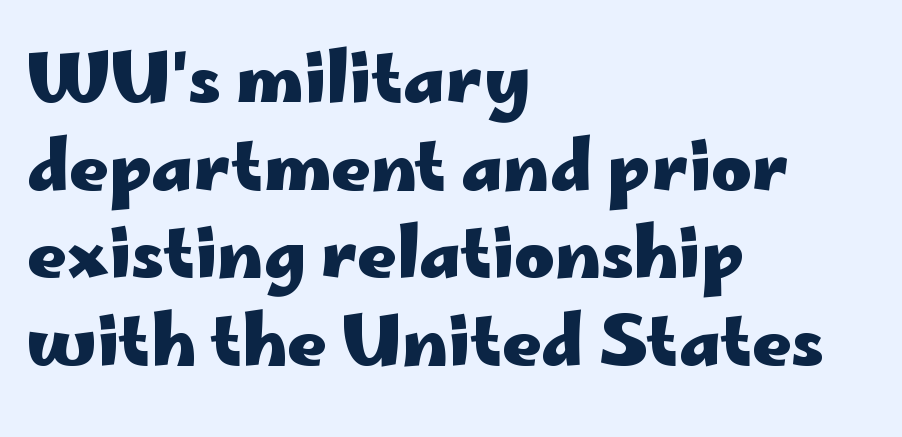
Q: Is the text bold? A: Yes.
Q: Is the text italic (slanted)? A: No, it is upright.
Q: Is the typeface a serif or a sans-serif typeface? A: Sans-serif.
Q: Is the text underlined? A: No.
Q: How is the paragraph aligned? A: Left-aligned.
Q: Is the spacing between letters normal or unusually wide? A: Normal.
Q: Is the spacing between lines tight, normal or loose? A: Normal.
Q: Width (condensed, normal, or wide)? A: Wide.
Q: Stroke contrast? A: Low.
Q: x-height? A: Small.
Q: Monospaced? A: No.
